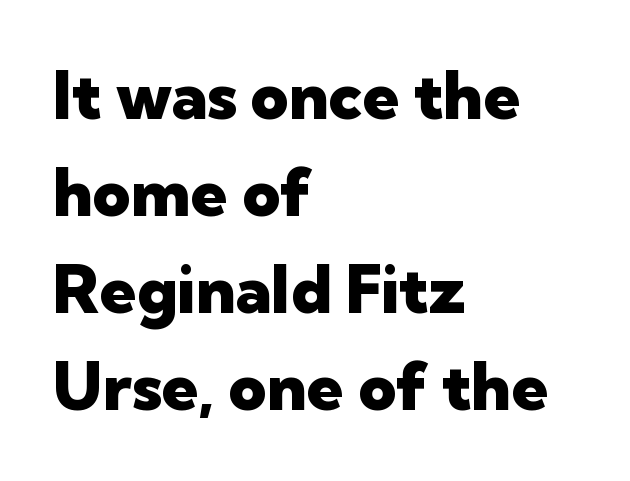
{"serif": "no", "italic": "no", "bold": "yes", "weight": "heavy", "width": "normal", "stroke_contrast": "low", "x_height": "medium", "monospaced": "no", "underline": "no", "align": "left", "line_spacing": "normal", "line_spacing_ratio": 1.47, "letter_spacing": "normal", "letter_spacing_em": 0.0, "glyph_px": 66}
